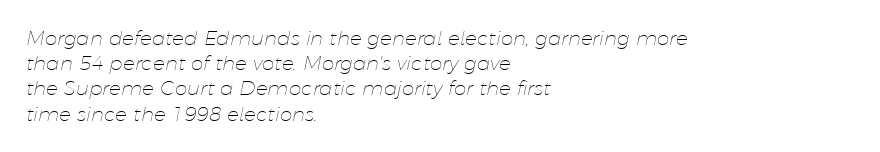
The image shows 20 px text type, italic (leaning right); set left-aligned, normal line spacing (1.26x), normal letter spacing, not underlined.
